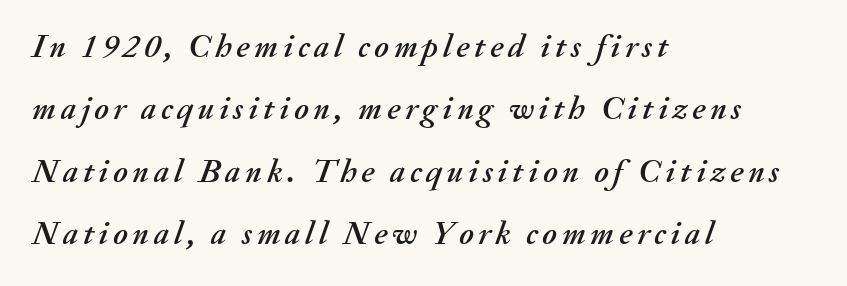
{"italic": "yes", "lean": "right", "slant_degrees": 20, "width": "normal", "stroke_contrast": "medium", "x_height": "small", "monospaced": "no", "underline": "no", "align": "left", "line_spacing_ratio": 1.89, "glyph_px": 33}
